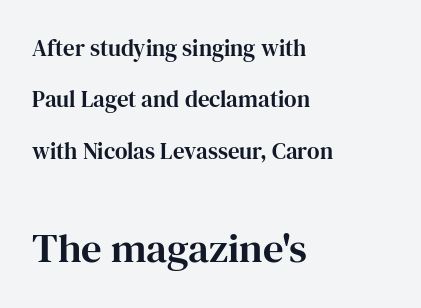
Q: Is the text italic (slanted)? A: No, it is upright.
Q: Is the typeface a serif or a sans-serif typeface? A: Serif.
Q: Is the text underlined? A: No.
Q: How is the paragraph aligned? A: Left-aligned.
Q: Is the spacing between letters normal or unusually wide? A: Normal.
Q: Is the spacing between lines tight, normal or loose? A: Loose.
Q: Which block of text is set in a larger size, the first (top) or the second (bottom)? A: The second (bottom) one.
Q: Width (condensed, normal, or wide)? A: Normal.
Q: Stroke contrast? A: High.
Q: x-height? A: Medium.
Q: Monospaced? A: No.
